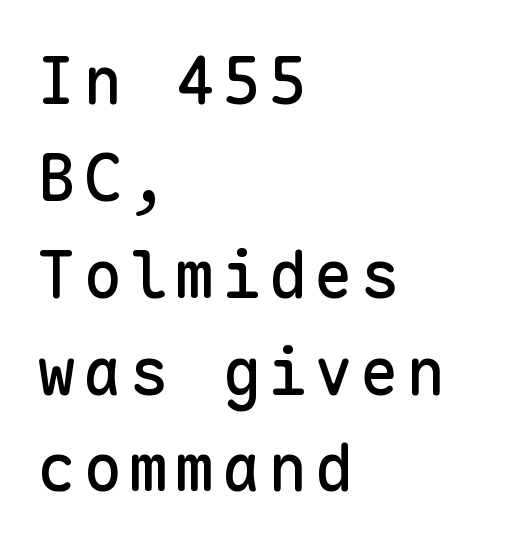
The image shows 65 px sans-serif type, upright, monospaced; set left-aligned, normal line spacing (1.49x), not underlined; low stroke contrast and a medium x-height.
